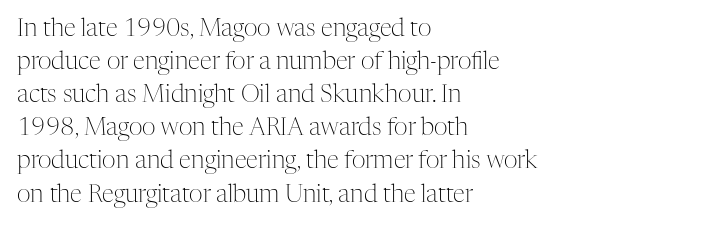
Horizontally, the lines are justified to the leading edge only. A roman cut, with each character standing at attention. The lines sit at an ordinary, default distance from one another. The font sits on the lighter half of the weight spectrum, regular included. Just letters on the line, the space beneath them empty. Standard letterfit; no display-style spreading of the glyphs.
